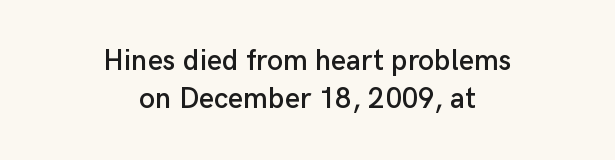
The image shows 29 px sans-serif type, upright; set centered, normal line spacing (1.31x), normal letter spacing, not underlined; low stroke contrast and a medium x-height.
